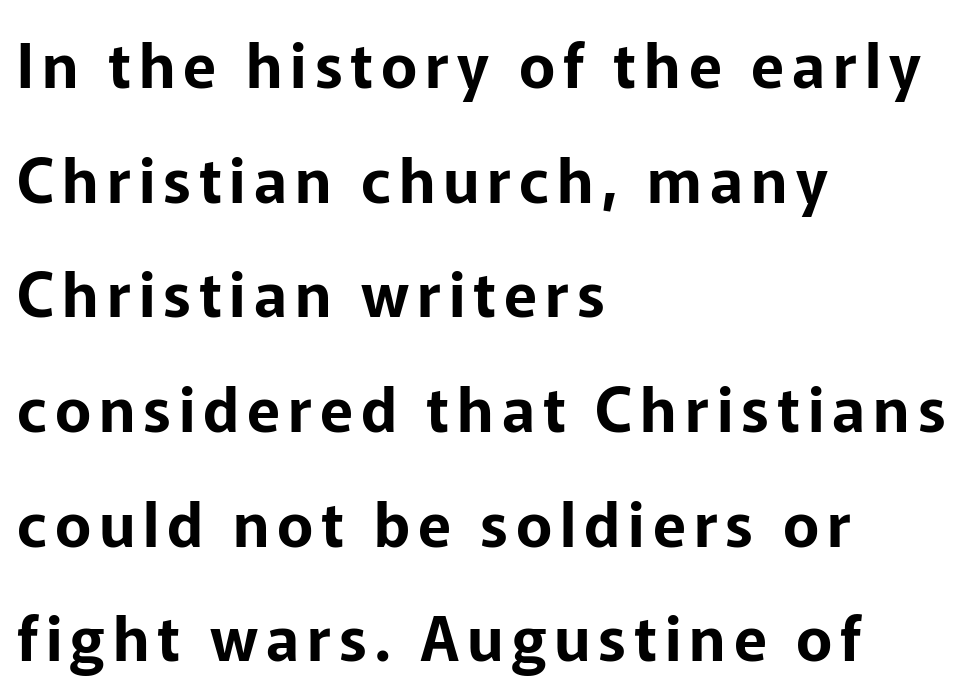
The image shows 61 px sans-serif type, upright; set left-aligned, line spacing 1.88x, not underlined; low stroke contrast and a medium x-height.
